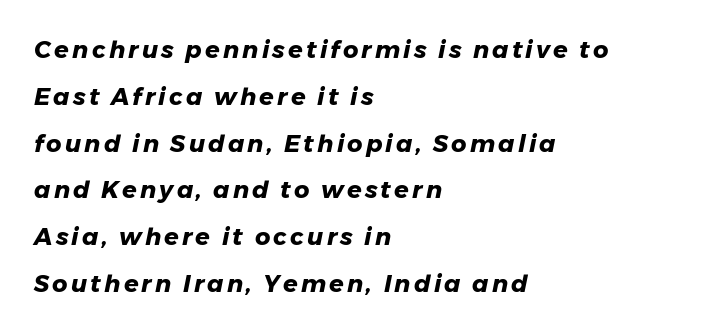
The image shows 24 px bold type, italic (leaning right); set left-aligned, loose line spacing (1.95x), not underlined.
